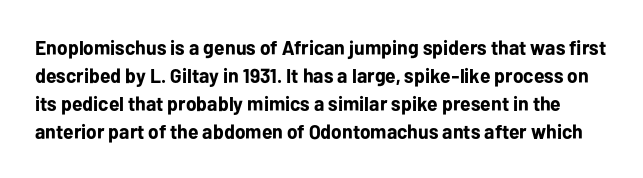
{"italic": "no", "bold": "yes", "underline": "no", "line_spacing": "normal", "line_spacing_ratio": 1.4, "letter_spacing": "normal", "letter_spacing_em": 0.0, "glyph_px": 20}
